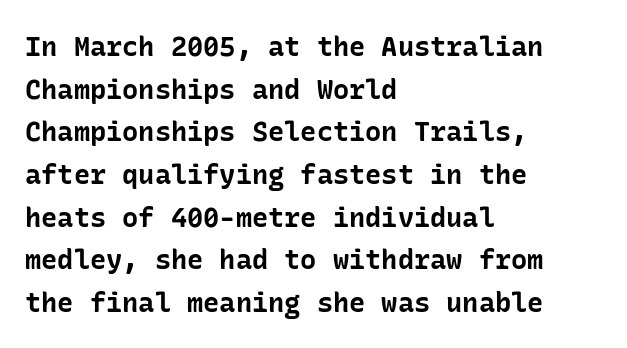
Typesetter's note: full bold, strokes at maximum text heaviness. Compared with typical paragraphs, the rows here are spaced about the same. Layout note: lines flush left. The passage shown is not underscored anywhere.
